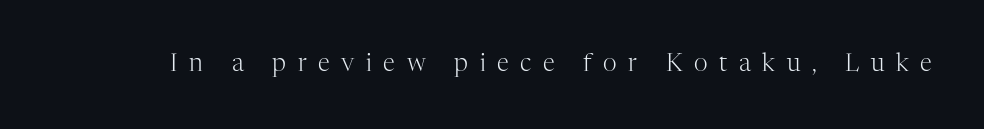
The image shows 24 px text type, upright; set unusually wide letter spacing (+0.48 em), not underlined.
